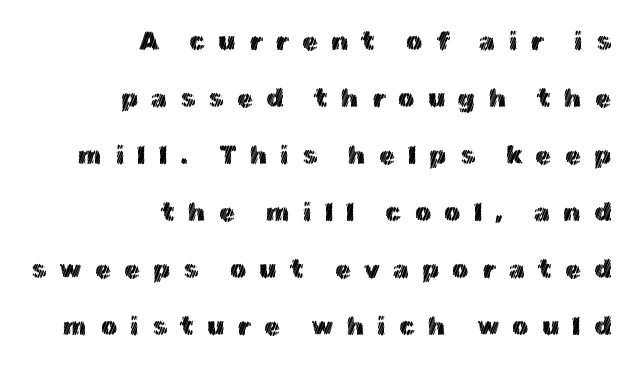
Q: Is the text italic (slanted)? A: No, it is upright.
Q: Is the text underlined? A: No.
Q: How is the paragraph aligned? A: Right-aligned.
Q: Is the spacing between letters normal or unusually wide? A: Unusually wide.
Q: Is the spacing between lines tight, normal or loose? A: Loose.
